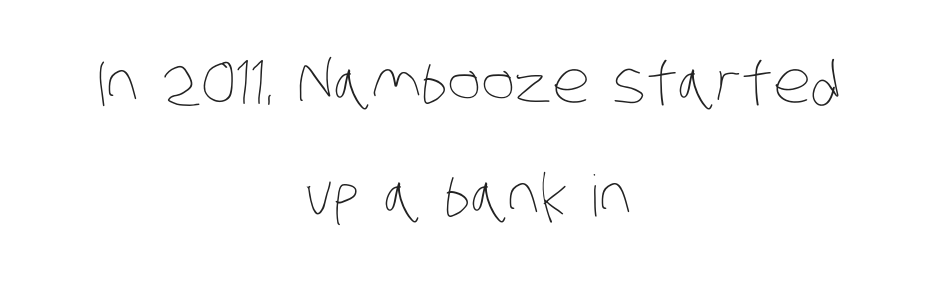
Q: Is the text bold? A: No.
Q: Is the text underlined? A: No.
Q: How is the paragraph aligned? A: Centered.
Q: Is the spacing between letters normal or unusually wide? A: Normal.
Q: Is the spacing between lines tight, normal or loose? A: Loose.
Q: Width (condensed, normal, or wide)? A: Condensed.
Q: Stroke contrast? A: Low.
Q: x-height? A: Large.
Q: Monospaced? A: No.
